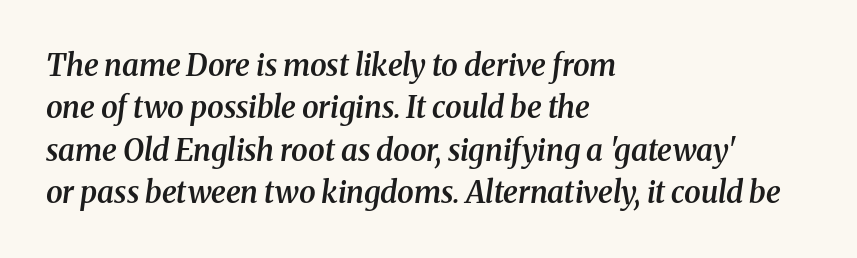
Q: Is the text bold? A: Semi-bold.
Q: Is the text italic (slanted)? A: Yes, it leans right by about 8 degrees.
Q: Is the typeface a serif or a sans-serif typeface? A: Serif.
Q: Is the text underlined? A: No.
Q: How is the paragraph aligned? A: Left-aligned.
Q: Is the spacing between letters normal or unusually wide? A: Normal.
Q: Is the spacing between lines tight, normal or loose? A: Normal.
Q: Width (condensed, normal, or wide)? A: Normal.
Q: Stroke contrast? A: Medium.
Q: x-height? A: Medium.
Q: Monospaced? A: No.
